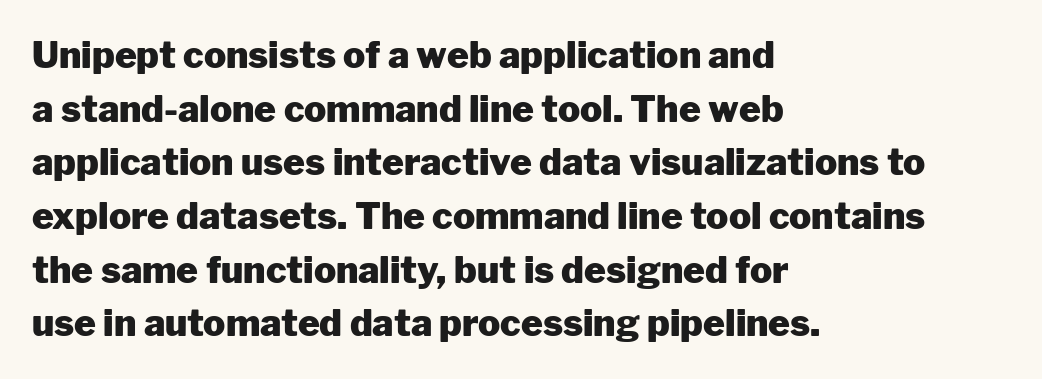
The image shows 37 px heavy sans-serif type, upright; set left-aligned, normal line spacing (1.45x), normal letter spacing, not underlined; low stroke contrast and a medium x-height.
